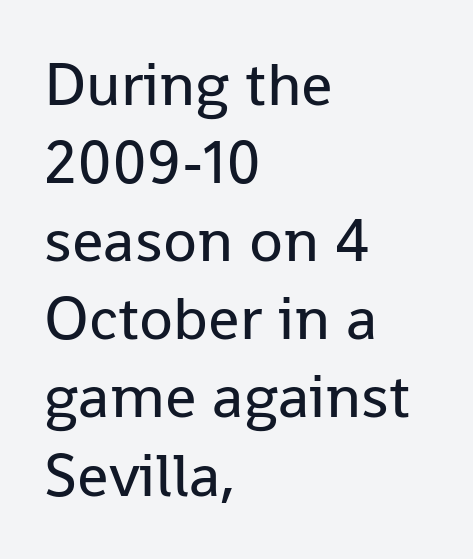
Q: Is the text bold? A: No.
Q: Is the text italic (slanted)? A: No, it is upright.
Q: Is the typeface a serif or a sans-serif typeface? A: Sans-serif.
Q: Is the text underlined? A: No.
Q: How is the paragraph aligned? A: Left-aligned.
Q: Is the spacing between letters normal or unusually wide? A: Normal.
Q: Is the spacing between lines tight, normal or loose? A: Normal.
Q: Width (condensed, normal, or wide)? A: Normal.
Q: Stroke contrast? A: Low.
Q: x-height? A: Medium.
Q: Monospaced? A: No.
